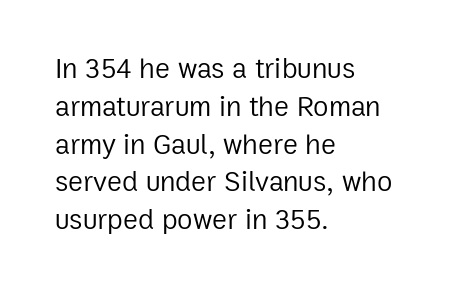
{"serif": "no", "italic": "no", "bold": "no", "weight": "regular", "width": "normal", "stroke_contrast": "low", "x_height": "medium", "monospaced": "no", "underline": "no", "align": "left", "line_spacing": "normal", "line_spacing_ratio": 1.35, "letter_spacing": "normal", "letter_spacing_em": 0.0, "glyph_px": 28}
